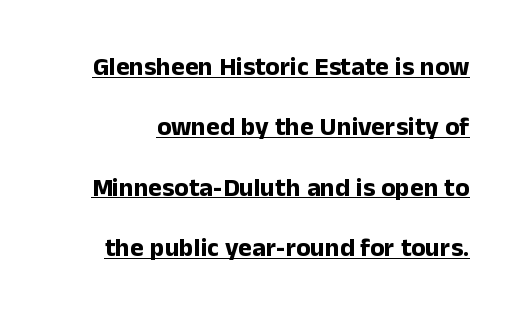
The image shows 26 px bold type, upright; set loose line spacing (2.32x), normal letter spacing, underlined.
